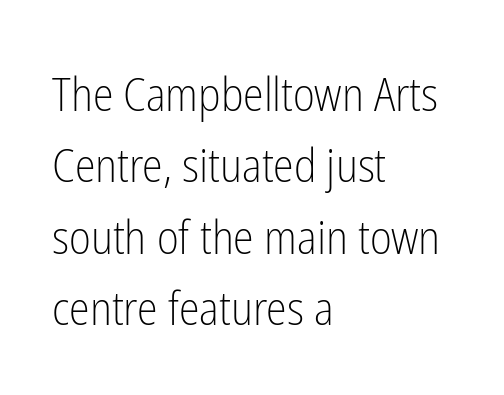
Q: Is the text bold? A: No.
Q: Is the text italic (slanted)? A: No, it is upright.
Q: Is the typeface a serif or a sans-serif typeface? A: Sans-serif.
Q: Is the text underlined? A: No.
Q: How is the paragraph aligned? A: Left-aligned.
Q: Is the spacing between letters normal or unusually wide? A: Normal.
Q: Is the spacing between lines tight, normal or loose? A: Normal.
Q: Width (condensed, normal, or wide)? A: Condensed.
Q: Stroke contrast? A: Low.
Q: x-height? A: Medium.
Q: Monospaced? A: No.
